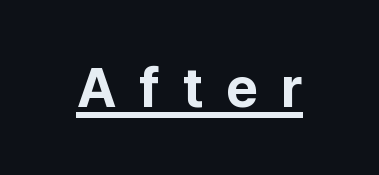
Q: Is the text bold? A: Yes.
Q: Is the text italic (slanted)? A: No, it is upright.
Q: Is the typeface a serif or a sans-serif typeface? A: Sans-serif.
Q: Is the text underlined? A: Yes.
Q: Is the spacing between letters normal or unusually wide? A: Unusually wide.
Q: Width (condensed, normal, or wide)? A: Normal.
Q: Stroke contrast? A: Low.
Q: x-height? A: Medium.
Q: Monospaced? A: No.
